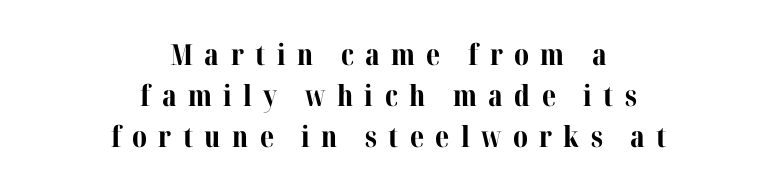
Q: Is the text bold? A: Yes.
Q: Is the text italic (slanted)? A: No, it is upright.
Q: Is the typeface a serif or a sans-serif typeface? A: Serif.
Q: Is the text underlined? A: No.
Q: How is the paragraph aligned? A: Centered.
Q: Is the spacing between letters normal or unusually wide? A: Unusually wide.
Q: Is the spacing between lines tight, normal or loose? A: Normal.
Q: Width (condensed, normal, or wide)? A: Normal.
Q: Stroke contrast? A: Medium.
Q: x-height? A: Medium.
Q: Monospaced? A: No.
